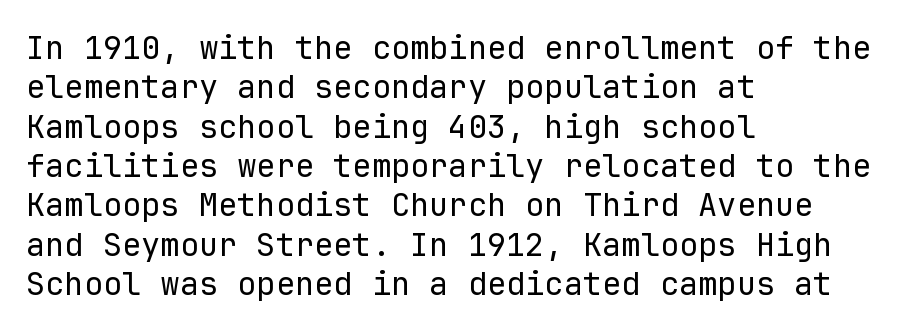
Posture: straight, roman, zero tilt. Any mark beneath the type? The region is blank. The face used here is monospaced, like something from a code editor. Summary of weight: not heavy and not bold.
